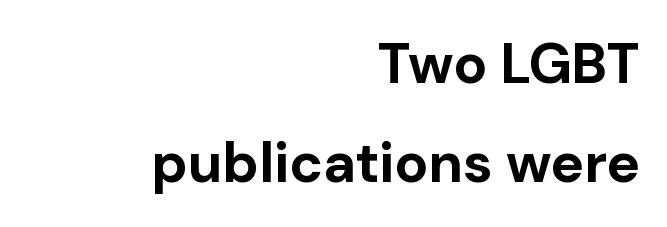
Q: Is the text bold? A: Yes.
Q: Is the text italic (slanted)? A: No, it is upright.
Q: Is the typeface a serif or a sans-serif typeface? A: Sans-serif.
Q: Is the text underlined? A: No.
Q: How is the paragraph aligned? A: Right-aligned.
Q: Is the spacing between letters normal or unusually wide? A: Normal.
Q: Width (condensed, normal, or wide)? A: Normal.
Q: Stroke contrast? A: Low.
Q: x-height? A: Medium.
Q: Monospaced? A: No.
